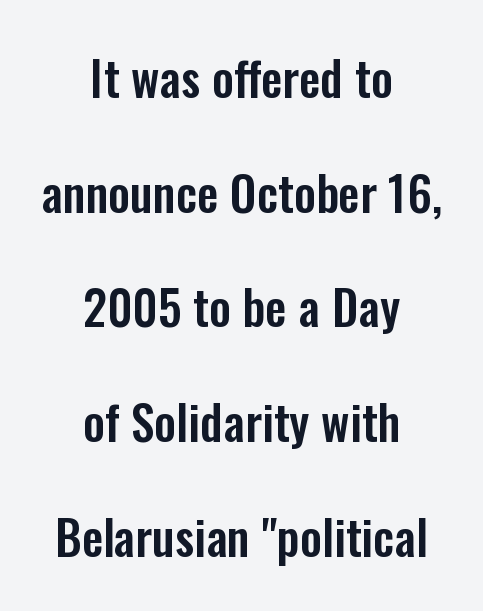
Q: Is the text italic (slanted)? A: No, it is upright.
Q: Is the typeface a serif or a sans-serif typeface? A: Sans-serif.
Q: Is the text underlined? A: No.
Q: How is the paragraph aligned? A: Centered.
Q: Is the spacing between letters normal or unusually wide? A: Normal.
Q: Is the spacing between lines tight, normal or loose? A: Loose.
Q: Width (condensed, normal, or wide)? A: Condensed.
Q: Stroke contrast? A: Low.
Q: x-height? A: Medium.
Q: Monospaced? A: No.
